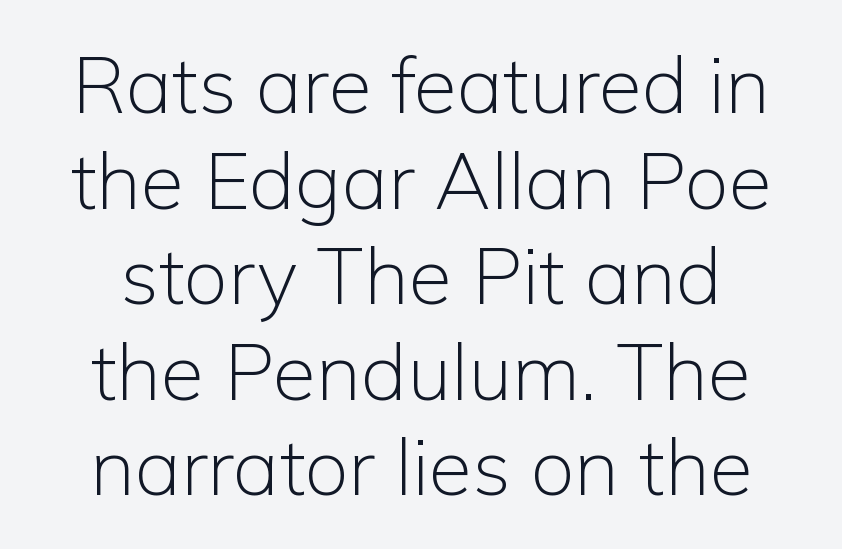
Q: Is the text bold? A: No.
Q: Is the text italic (slanted)? A: No, it is upright.
Q: Is the typeface a serif or a sans-serif typeface? A: Sans-serif.
Q: Is the text underlined? A: No.
Q: Is the spacing between letters normal or unusually wide? A: Normal.
Q: Width (condensed, normal, or wide)? A: Normal.
Q: Stroke contrast? A: Low.
Q: x-height? A: Medium.
Q: Monospaced? A: No.
